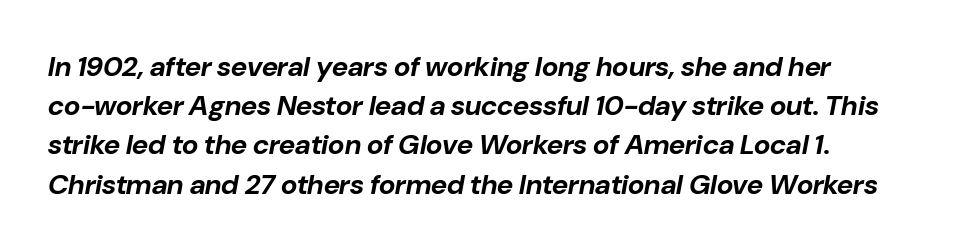
{"italic": "yes", "lean": "right", "slant_degrees": 10, "bold": "yes", "weight": "bold", "width": "normal", "stroke_contrast": "low", "x_height": "medium", "monospaced": "no", "underline": "no", "line_spacing": "normal", "line_spacing_ratio": 1.4, "letter_spacing": "normal", "letter_spacing_em": 0.0, "glyph_px": 28}
